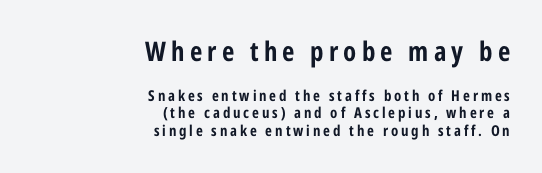
{"italic": "no", "bold": "yes", "underline": "no", "align": "right", "line_spacing": "tight", "line_spacing_ratio": 1.14, "larger_block": "first", "size_ratio": 1.8, "glyph_px": 27}
